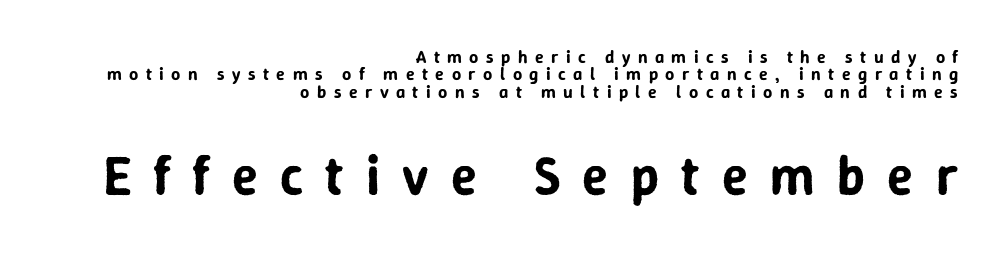
Q: Is the text italic (slanted)? A: No, it is upright.
Q: Is the typeface a serif or a sans-serif typeface? A: Sans-serif.
Q: Is the text underlined? A: No.
Q: How is the paragraph aligned? A: Right-aligned.
Q: Is the spacing between letters normal or unusually wide? A: Unusually wide.
Q: Is the spacing between lines tight, normal or loose? A: Tight.
Q: Which block of text is set in a larger size, the first (top) or the second (bottom)? A: The second (bottom) one.
Q: Width (condensed, normal, or wide)? A: Normal.
Q: Stroke contrast? A: Low.
Q: x-height? A: Medium.
Q: Monospaced? A: No.
